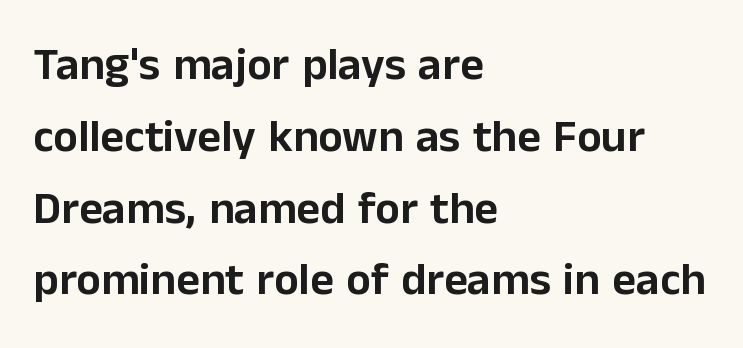
The image shows 46 px sans-serif type, upright; set left-aligned, normal line spacing (1.56x), normal letter spacing, not underlined; low stroke contrast and a medium x-height.
